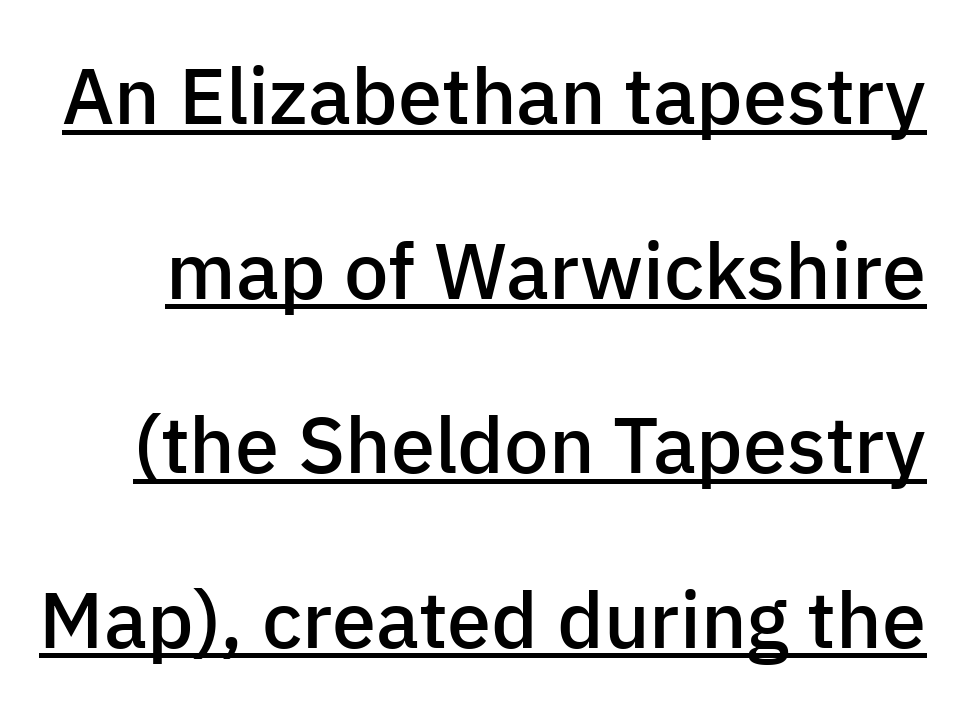
{"serif": "no", "italic": "no", "bold": "semi", "weight": "semibold", "width": "normal", "stroke_contrast": "low", "x_height": "medium", "monospaced": "no", "underline": "yes", "line_spacing": "loose", "line_spacing_ratio": 2.21, "letter_spacing": "normal", "letter_spacing_em": 0.0, "glyph_px": 79}
